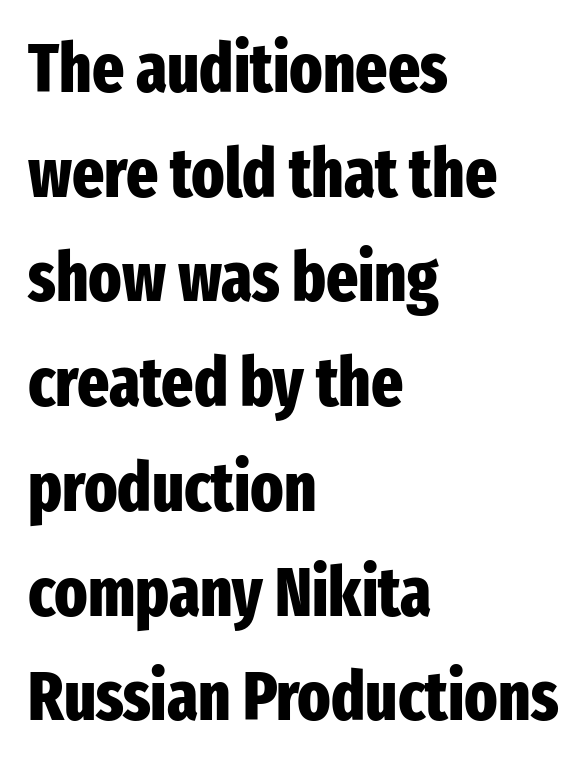
Nobody touched the tracking dial on this one. The lettering stays uniformly vertical, giving the passage a roman look. Serifs: no, the terminals of the letterforms are clean. This block has exactly the height ordinary leading produces.
